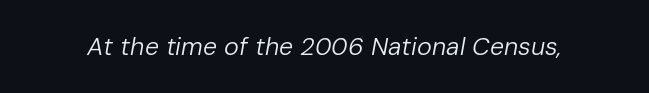
The image shows 25 px text type, italic (leaning right); set normal letter spacing, not underlined.
